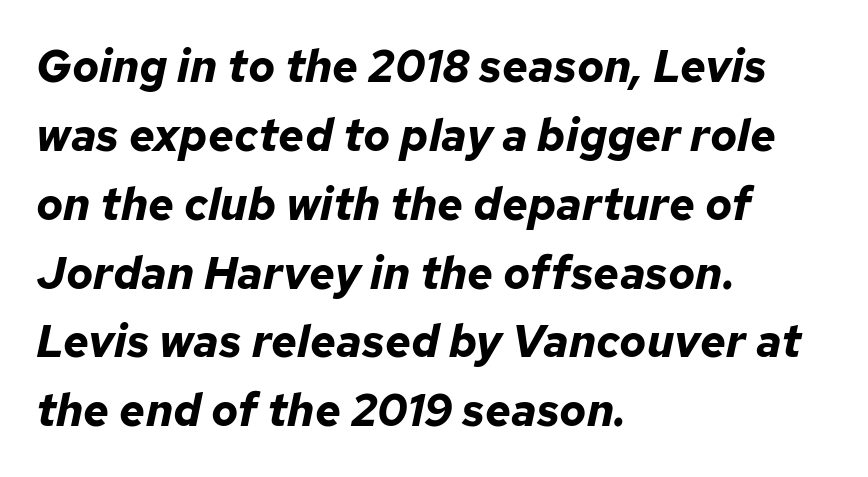
Line spacing here is normal. Visually the block forms a straight wall on the left and a jagged coastline on the right. This sample uses an oblique cut, with every glyph tilted off the vertical. In terms of letterspacing, this is plain default setting. Just letters on the line, the space beneath them empty.
